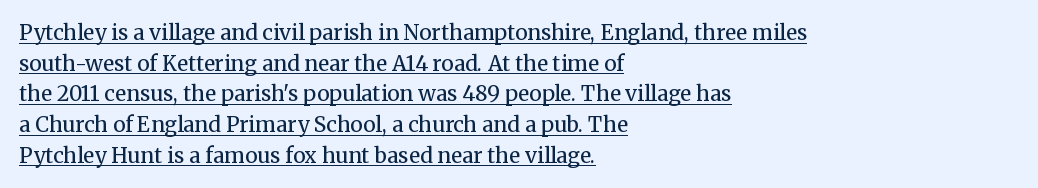
The image shows 21 px text type, upright; set left-aligned, normal line spacing (1.46x), normal letter spacing, underlined.
